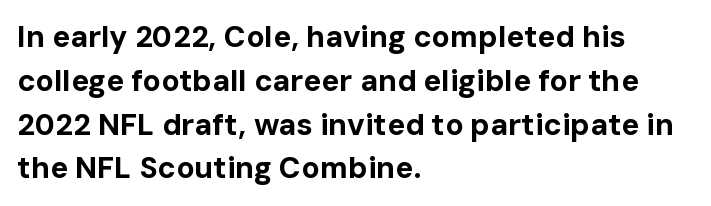
Baseline-to-baseline distance is the conventional proportion of letter height. Unlike italic type, these characters show no tilt at all. Just letters on the line, the space beneath them empty. Think of a printed novel: that variable character pitch is what you see here.
